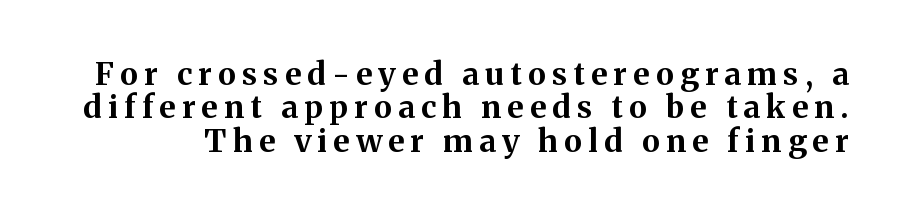
{"serif": "yes", "italic": "no", "bold": "yes", "weight": "bold", "width": "normal", "stroke_contrast": "medium", "x_height": "medium", "monospaced": "no", "underline": "no", "line_spacing": "tight", "line_spacing_ratio": 1.08, "letter_spacing": "wide", "letter_spacing_em": 0.21, "glyph_px": 31}
